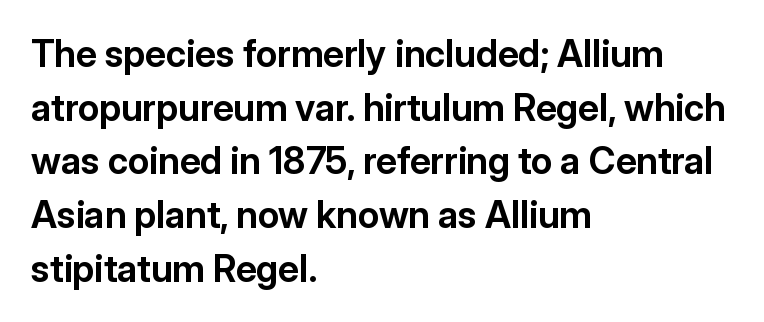
The image shows 37 px bold sans-serif type, upright; set left-aligned, normal line spacing (1.45x), normal letter spacing, not underlined; low stroke contrast and a medium x-height.
